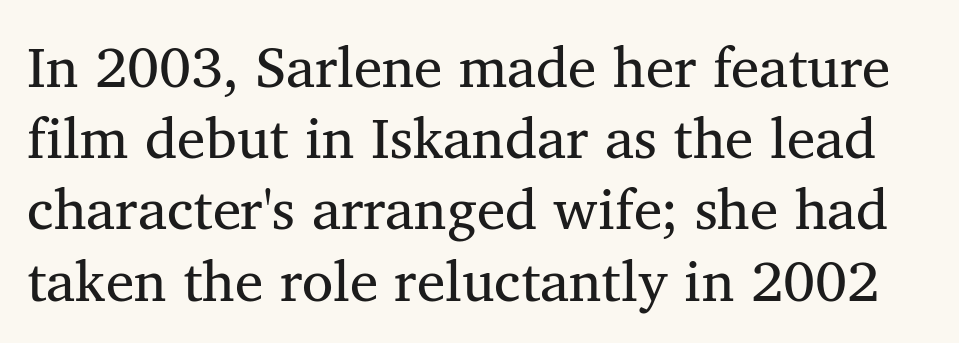
{"serif": "yes", "italic": "no", "bold": "no", "weight": "regular", "width": "normal", "stroke_contrast": "medium", "x_height": "medium", "monospaced": "no", "underline": "no", "line_spacing": "normal", "line_spacing_ratio": 1.25, "letter_spacing": "normal", "letter_spacing_em": 0.0, "glyph_px": 57}
